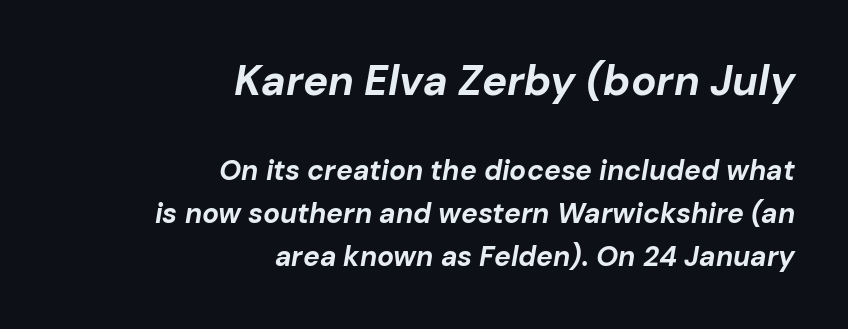
The strokes are fattened all the way to bold. When letters slant like this, we call the style italic. These lines keep a tight, regular rhythm from letter to letter. A student would call this right alignment; a typographer would say flush right, rag left. Proportional: the letters do not fall into vertical columns.
